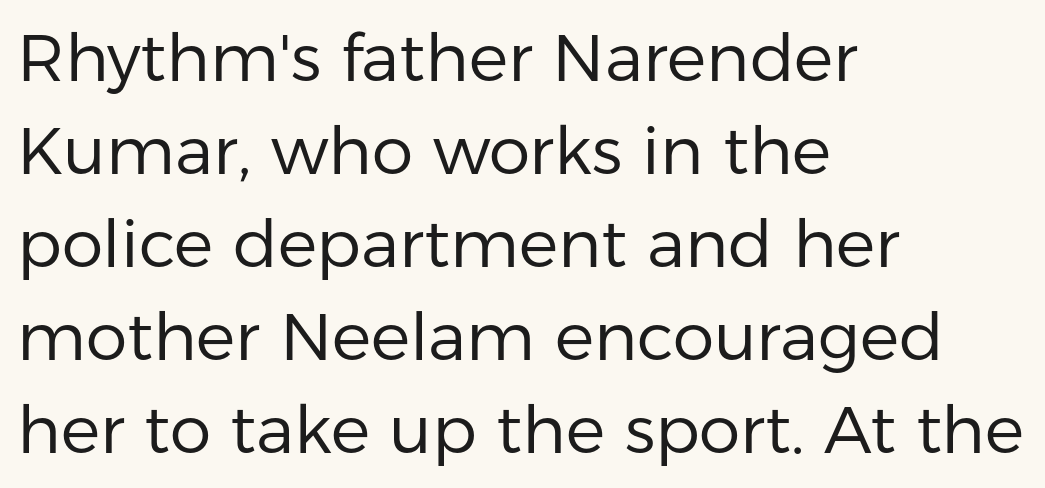
{"serif": "no", "italic": "no", "bold": "no", "weight": "regular", "width": "normal", "stroke_contrast": "low", "x_height": "medium", "monospaced": "no", "underline": "no", "align": "left", "line_spacing": "normal", "line_spacing_ratio": 1.41, "letter_spacing": "normal", "letter_spacing_em": 0.0, "glyph_px": 66}
